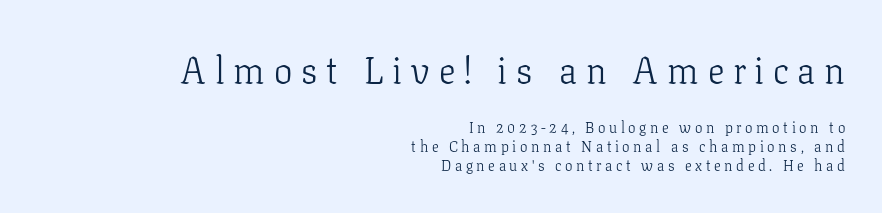
The image shows 37 px light serif type, upright; set right-aligned, normal line spacing (1.27x), unusually wide letter spacing (+0.24 em), not underlined; the first (top) block is 2.47x larger; low stroke contrast and a medium x-height.
